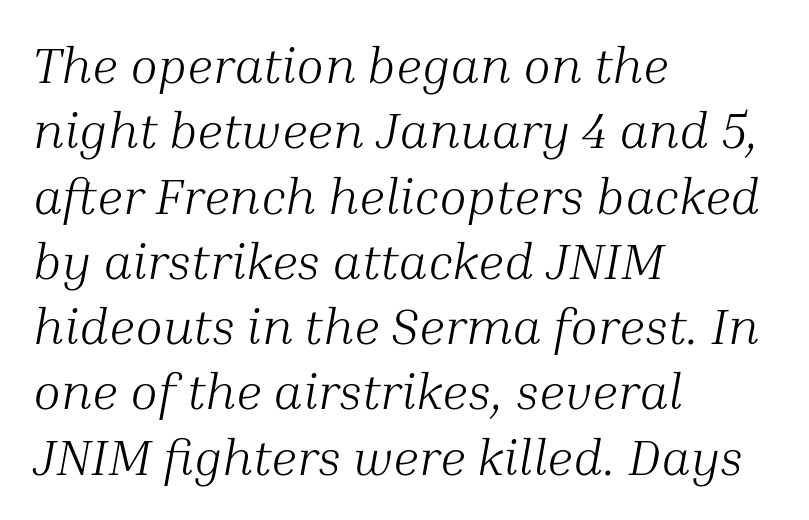
Q: Is the text bold? A: No.
Q: Is the text italic (slanted)? A: Yes, it leans right by about 10 degrees.
Q: Is the typeface a serif or a sans-serif typeface? A: Serif.
Q: Is the text underlined? A: No.
Q: How is the paragraph aligned? A: Left-aligned.
Q: Is the spacing between letters normal or unusually wide? A: Normal.
Q: Is the spacing between lines tight, normal or loose? A: Normal.
Q: Width (condensed, normal, or wide)? A: Normal.
Q: Stroke contrast? A: Medium.
Q: x-height? A: Medium.
Q: Monospaced? A: No.
